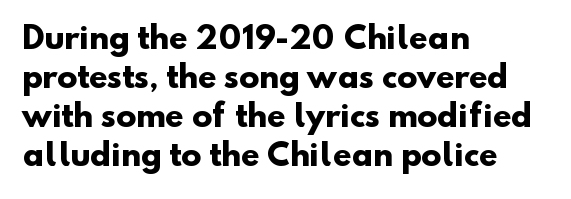
The image shows 30 px heavy sans-serif type; set left-aligned, normal line spacing (1.3x), normal letter spacing, not underlined; low stroke contrast and a small x-height.
